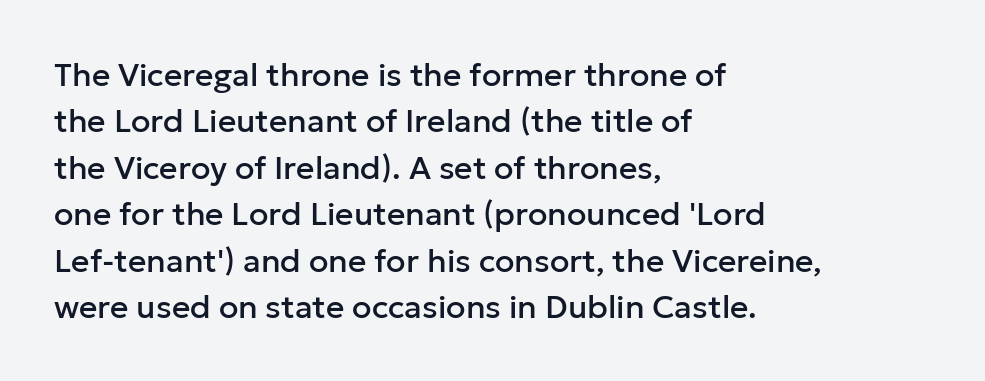
The image shows 32 px sans-serif type, upright; set left-aligned, normal line spacing (1.45x), normal letter spacing, not underlined; low stroke contrast and a medium x-height.
